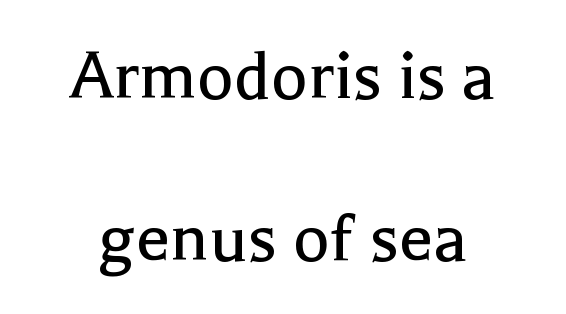
Varying glyph widths throughout — classic text-font behaviour. Glyph-to-glyph distance matches everyday printed text. Widely set lines give the paragraph a tall, airy silhouette. Is the type heavy? It reads as light-to-regular instead.
